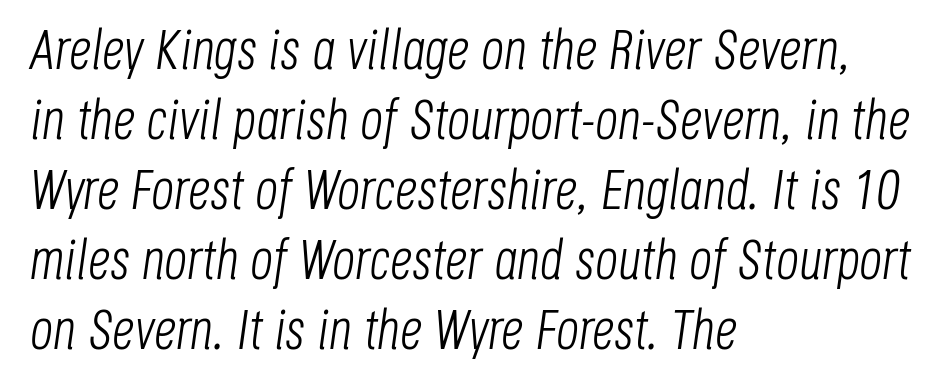
The image shows 56 px light, condensed type, italic (leaning right); set left-aligned, normal line spacing (1.25x), normal letter spacing, not underlined; low stroke contrast and a large x-height.
